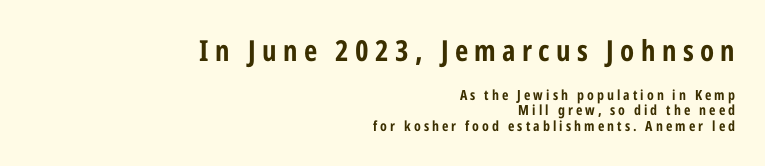
Ascenders rise straight up at ninety degrees. Quick note: interline space is minimal. Looks like regular typesetting: each glyph gets only the width it needs. Regarding serifs, this sample does without them. Caption: expanded tracking, letters set apart.
